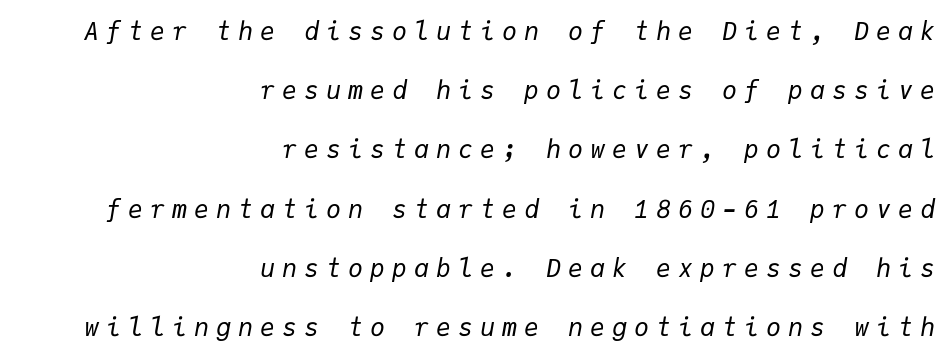
{"italic": "yes", "lean": "right", "slant_degrees": 9, "bold": "no", "underline": "no", "align": "right", "line_spacing": "loose", "line_spacing_ratio": 2.37, "letter_spacing": "wide", "letter_spacing_em": 0.28, "glyph_px": 25}
